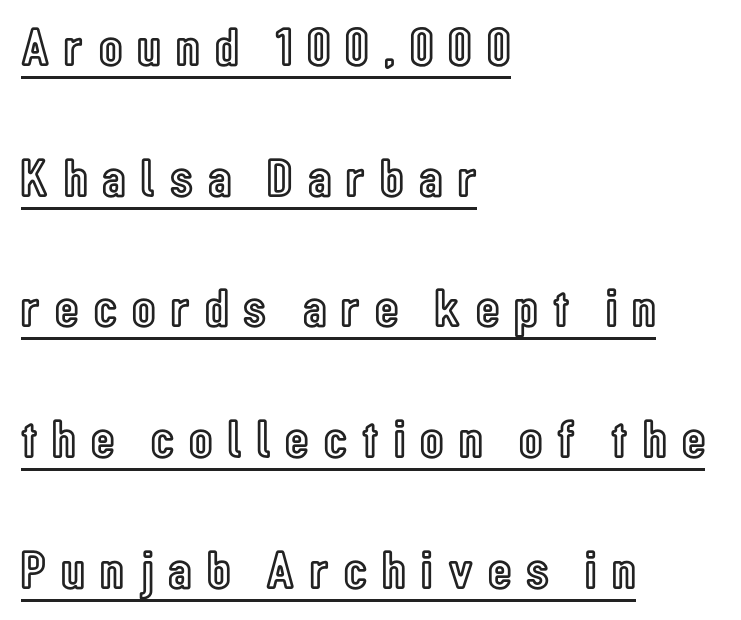
{"italic": "no", "width": "condensed", "x_height": "medium", "monospaced": "no", "underline": "yes", "align": "left", "line_spacing": "loose", "line_spacing_ratio": 2.42, "letter_spacing": "wide", "letter_spacing_em": 0.28, "glyph_px": 54}
